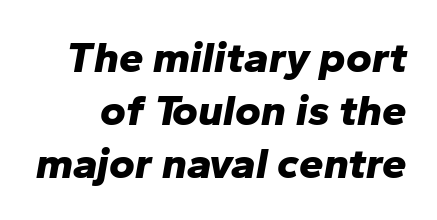
The image shows 44 px bold type, italic (leaning right); set line spacing 1.21x, normal letter spacing, not underlined; low stroke contrast and a medium x-height.
